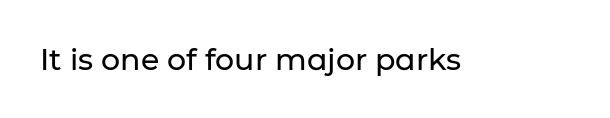
Rendered with straight, roman letterforms. Clear beneath every line of the passage. Short note: letters normally spaced. The letters advance in unequal steps, a hallmark of proportional type.
